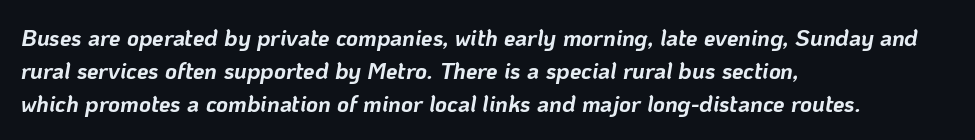
The image shows 23 px bold type, italic (leaning right); set left-aligned, normal line spacing (1.44x), normal letter spacing, not underlined.
